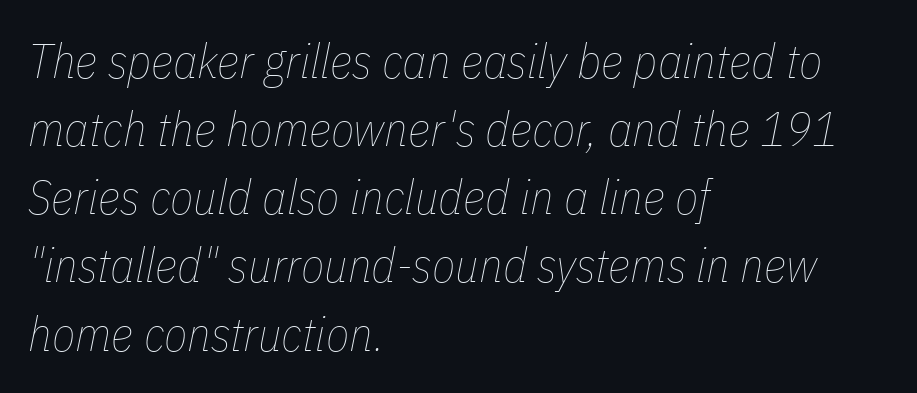
The image shows 48 px thin, condensed type, italic (leaning right); set left-aligned, normal line spacing (1.42x), normal letter spacing, not underlined; low stroke contrast and a medium x-height.
